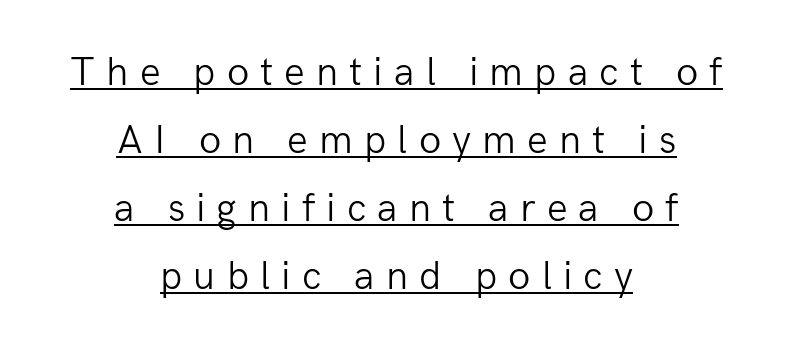
The weight would be labelled regular, book, light, or lighter still. Proportional: the letters do not fall into vertical columns. The typography opts for an upright posture over an oblique one. A typesetter would call this heavily tracked-out type. The glyphs are accompanied by a horizontal stroke just below them.
